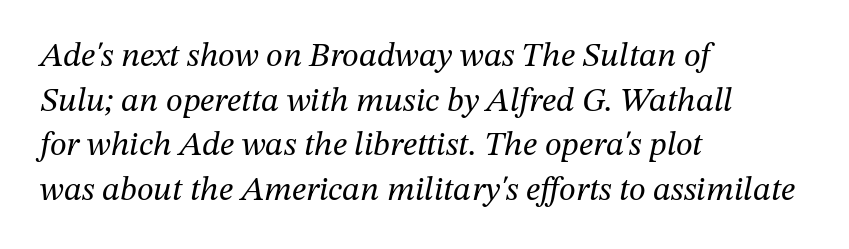
Decoration check: the copy has no underline. Slanted lettering throughout. Compared with typical paragraphs, the rows here are spaced about the same. Is the type heavy? It reads as light-to-regular instead. There is no visible air inserted between adjacent glyphs. This rendering uses left alignment, leaving the right contour irregular.
